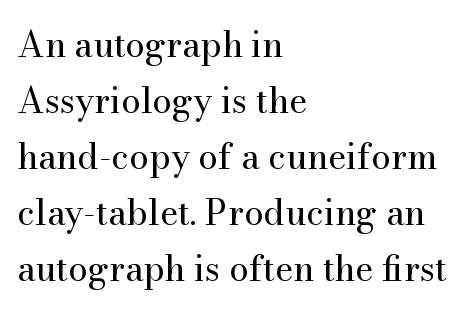
{"serif": "yes", "italic": "no", "bold": "no", "weight": "regular", "width": "normal", "stroke_contrast": "medium", "x_height": "small", "monospaced": "no", "underline": "no", "align": "left", "line_spacing": "normal", "line_spacing_ratio": 1.6, "letter_spacing": "normal", "letter_spacing_em": 0.0, "glyph_px": 35}
